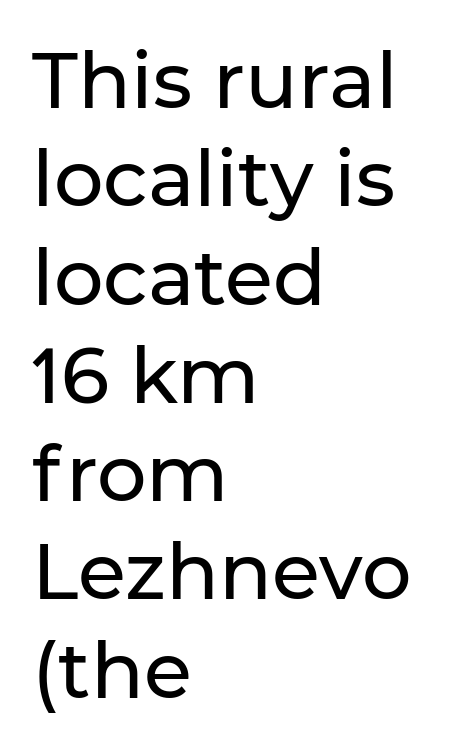
The image shows 78 px sans-serif type, upright; set left-aligned, normal line spacing (1.26x), normal letter spacing, not underlined; low stroke contrast and a medium x-height.
